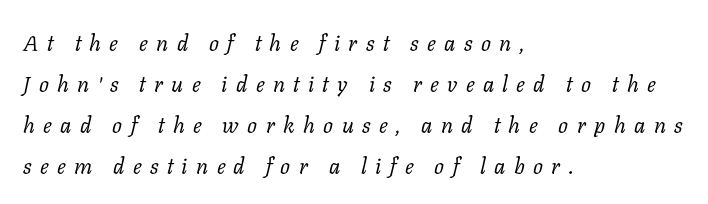
{"italic": "yes", "lean": "right", "slant_degrees": 11, "bold": "no", "underline": "no", "align": "left", "line_spacing_ratio": 1.86, "letter_spacing": "wide", "letter_spacing_em": 0.38, "glyph_px": 22}
